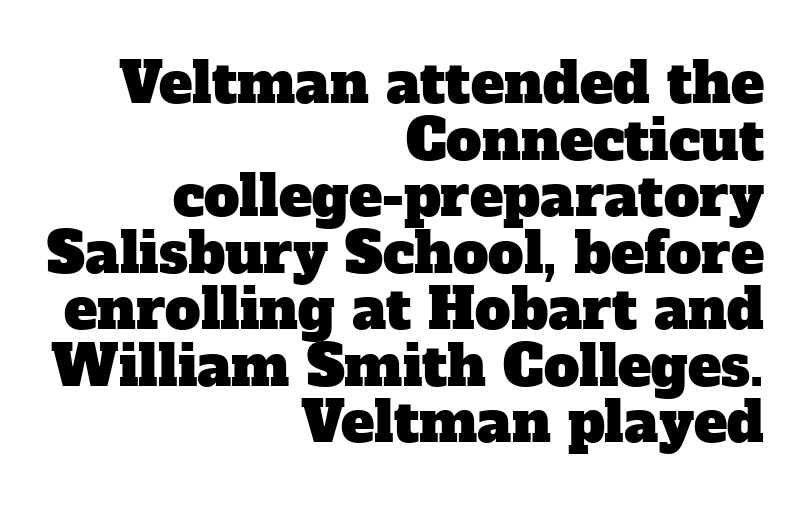
Only glyphs here, with clear space below each row. The horizontal fit of the characters is conventional and even. Line spacing here is tight. Small tapered or slab feet sit at the stroke ends, so this counts as serif.
